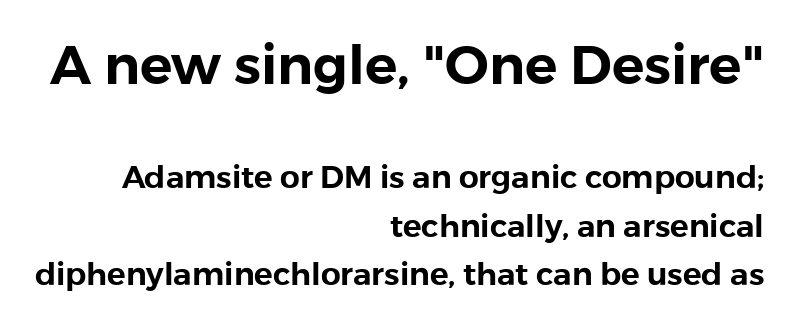
Every character sits straight up, as roman type does. The face used here is rendered with its standard letterfit. Here the first block reads like a headline and the second like body copy. Right-aligned paragraph, ragged on the left.
